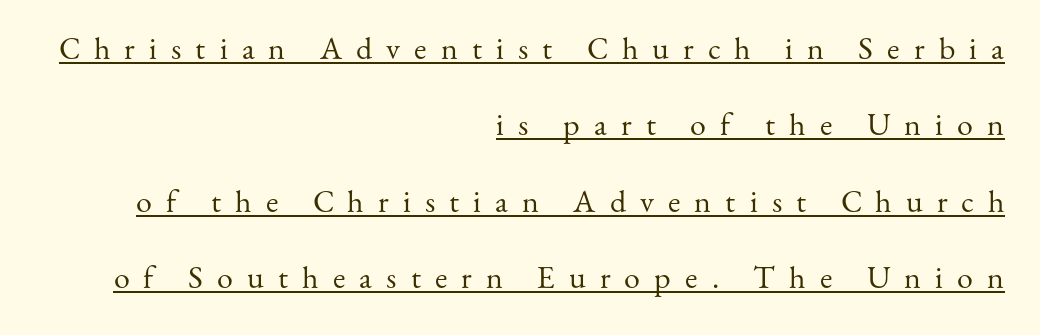
This sample uses an upright cut, with every glyph sitting square on the baseline. In terms of letterspacing, this is a distinctly airy, spread setting. The strokes are not fattened; the text isn't bold. Leftover space on each line is placed entirely before the opening word.
